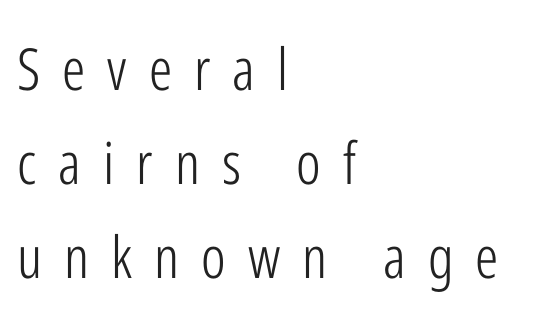
{"serif": "no", "italic": "no", "bold": "no", "weight": "light", "width": "condensed", "stroke_contrast": "low", "x_height": "medium", "monospaced": "no", "underline": "no", "align": "left", "line_spacing": "normal", "line_spacing_ratio": 1.62, "letter_spacing": "wide", "letter_spacing_em": 0.38, "glyph_px": 58}
